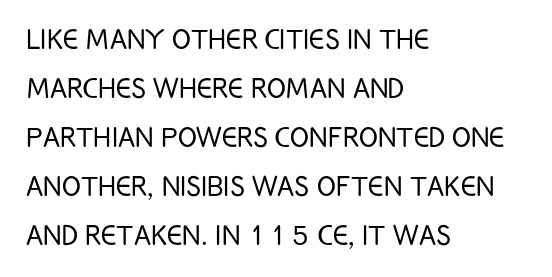
The image shows 35 px light, condensed sans-serif type, upright; set left-aligned, normal line spacing (1.4x), normal letter spacing, not underlined; low stroke contrast and a large x-height.
